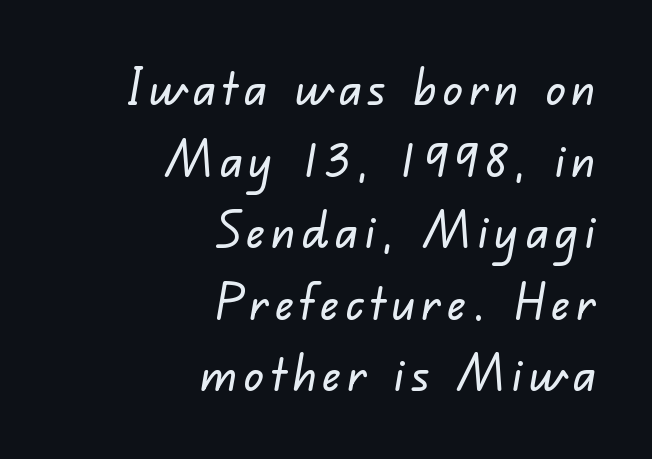
The image shows 49 px sans-serif type; set right-aligned, normal line spacing (1.46x), not underlined; low stroke contrast and a small x-height.
